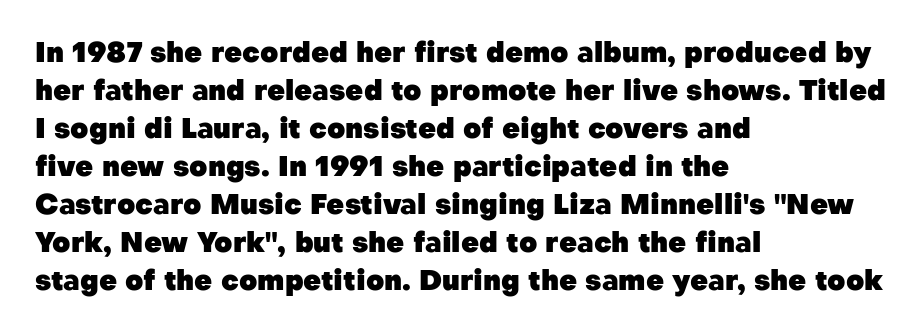
Q: Is the text bold? A: Yes.
Q: Is the text italic (slanted)? A: No, it is upright.
Q: Is the typeface a serif or a sans-serif typeface? A: Sans-serif.
Q: Is the text underlined? A: No.
Q: How is the paragraph aligned? A: Left-aligned.
Q: Is the spacing between letters normal or unusually wide? A: Normal.
Q: Is the spacing between lines tight, normal or loose? A: Normal.
Q: Width (condensed, normal, or wide)? A: Normal.
Q: Stroke contrast? A: Low.
Q: x-height? A: Medium.
Q: Monospaced? A: No.
